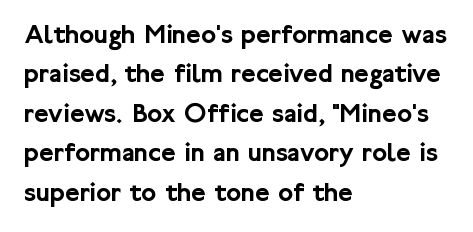
The line texture is even and compact thanks to regular tracking. Note the varied advance widths — an 'i' is clearly narrower than an 'm'. The foot of each line stays bare and open. Serifs: no, the terminals of the letterforms are clean. Compared with typical paragraphs, the rows here are spaced about the same.
